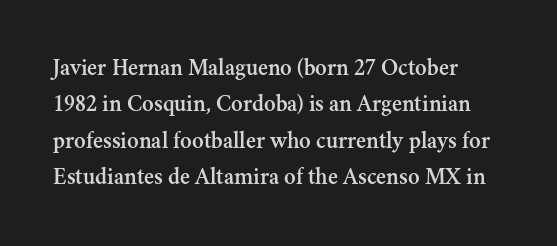
{"italic": "no", "underline": "no", "align": "left", "line_spacing": "normal", "line_spacing_ratio": 1.52, "letter_spacing": "normal", "letter_spacing_em": 0.0, "glyph_px": 24}
